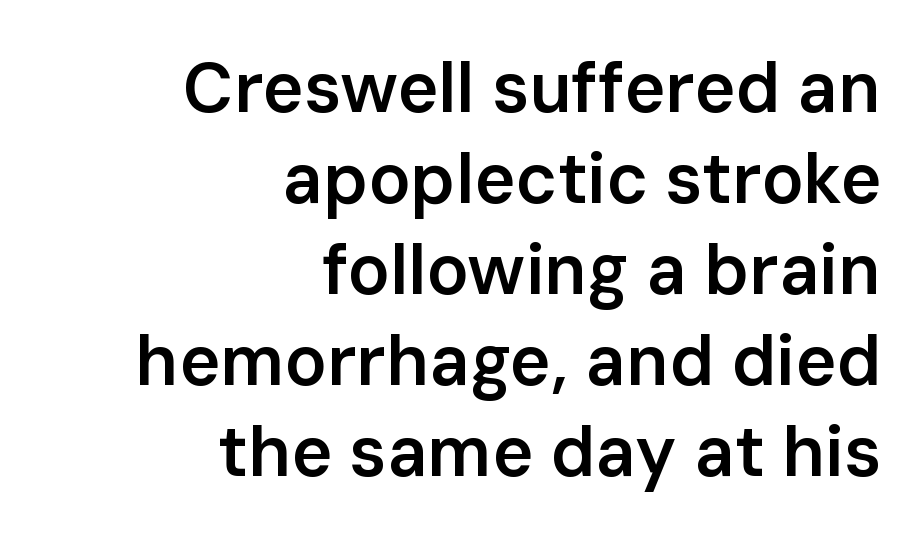
{"serif": "no", "italic": "no", "bold": "semi", "weight": "semibold", "width": "normal", "stroke_contrast": "low", "x_height": "medium", "monospaced": "no", "underline": "no", "align": "right", "line_spacing": "normal", "line_spacing_ratio": 1.3, "letter_spacing": "normal", "letter_spacing_em": 0.0, "glyph_px": 70}
